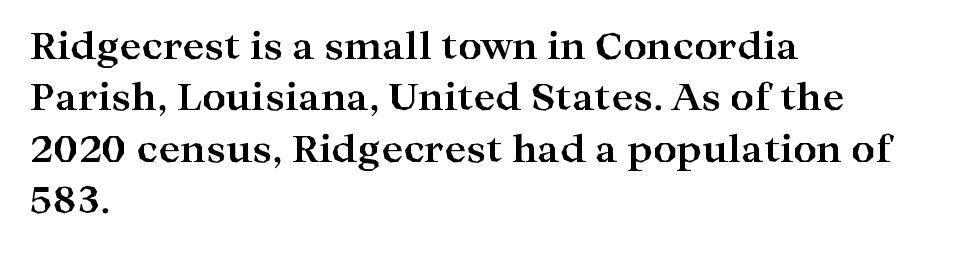
The image shows 37 px bold, wide serif type, upright; set left-aligned, normal line spacing (1.39x), normal letter spacing, not underlined; high stroke contrast and a medium x-height.
